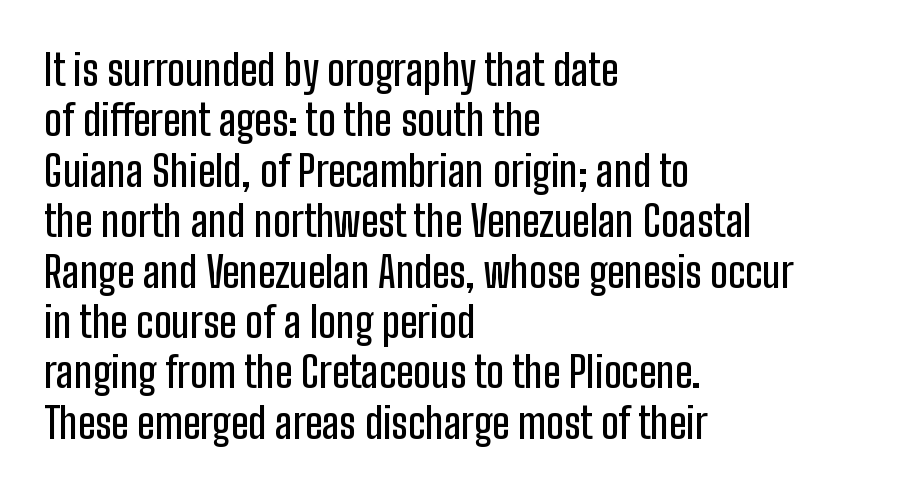
{"serif": "no", "italic": "no", "width": "condensed", "stroke_contrast": "low", "x_height": "medium", "monospaced": "no", "underline": "no", "align": "left", "line_spacing_ratio": 1.2, "letter_spacing": "normal", "letter_spacing_em": 0.0, "glyph_px": 42}
